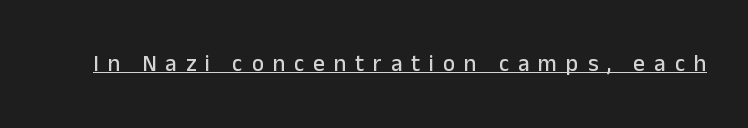
The image shows 23 px text type, upright; set unusually wide letter spacing (+0.39 em), underlined.
